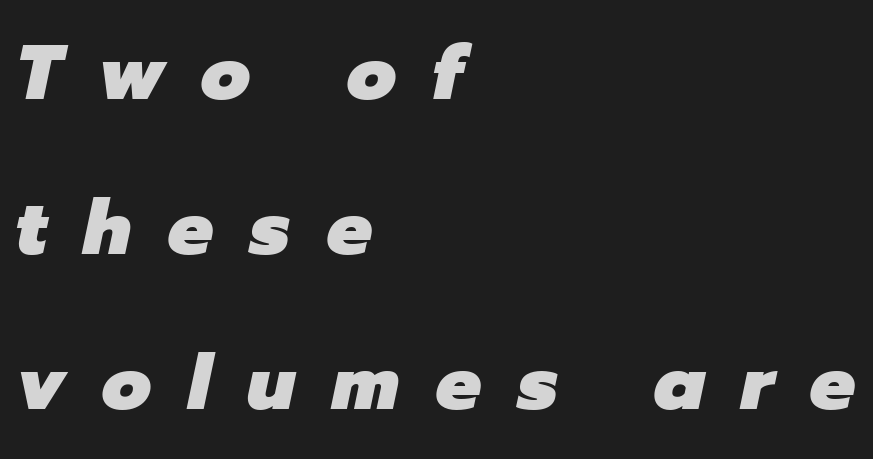
Q: Is the text bold? A: Yes.
Q: Is the text italic (slanted)? A: Yes, it leans right by about 12 degrees.
Q: Is the text underlined? A: No.
Q: How is the paragraph aligned? A: Left-aligned.
Q: Is the spacing between letters normal or unusually wide? A: Unusually wide.
Q: Is the spacing between lines tight, normal or loose? A: Loose.
Q: Width (condensed, normal, or wide)? A: Normal.
Q: Stroke contrast? A: Low.
Q: x-height? A: Medium.
Q: Monospaced? A: No.
